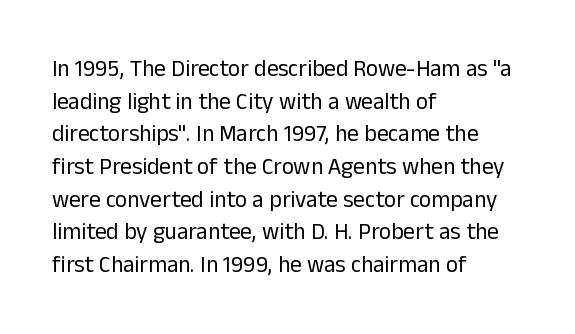
Q: Is the text bold? A: No.
Q: Is the text italic (slanted)? A: No, it is upright.
Q: Is the text underlined? A: No.
Q: How is the paragraph aligned? A: Left-aligned.
Q: Is the spacing between letters normal or unusually wide? A: Normal.
Q: Is the spacing between lines tight, normal or loose? A: Normal.
